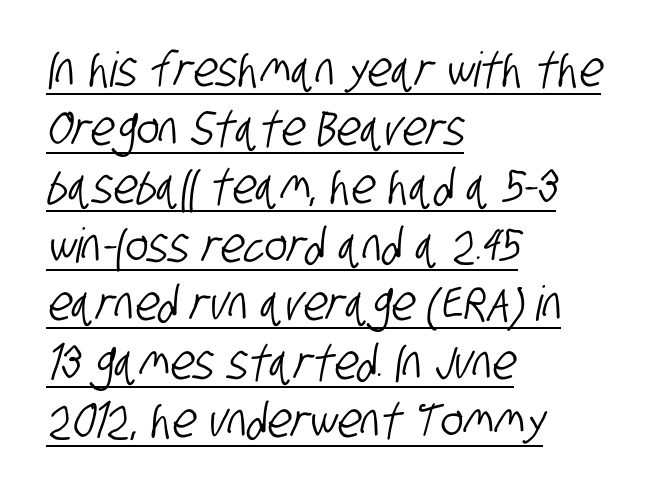
The image shows 48 px condensed sans-serif type; set left-aligned, line spacing 1.22x, normal letter spacing, underlined; low stroke contrast and a large x-height.
